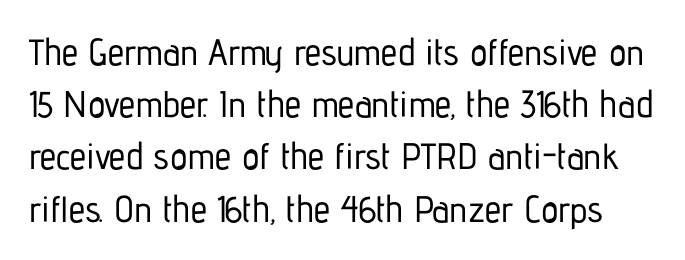
The image shows 37 px condensed sans-serif type, upright; set normal line spacing (1.41x), normal letter spacing, not underlined; low stroke contrast and a medium x-height.
